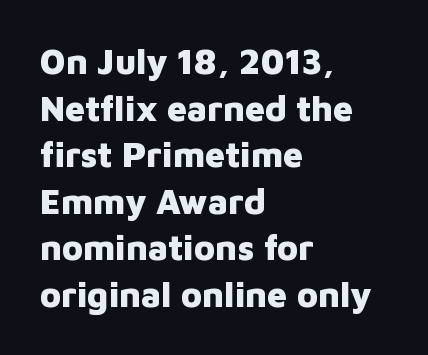
{"serif": "no", "italic": "no", "bold": "yes", "weight": "heavy", "width": "normal", "stroke_contrast": "low", "x_height": "medium", "monospaced": "no", "underline": "no", "align": "left", "line_spacing": "normal", "line_spacing_ratio": 1.33, "letter_spacing": "normal", "letter_spacing_em": 0.0, "glyph_px": 35}
